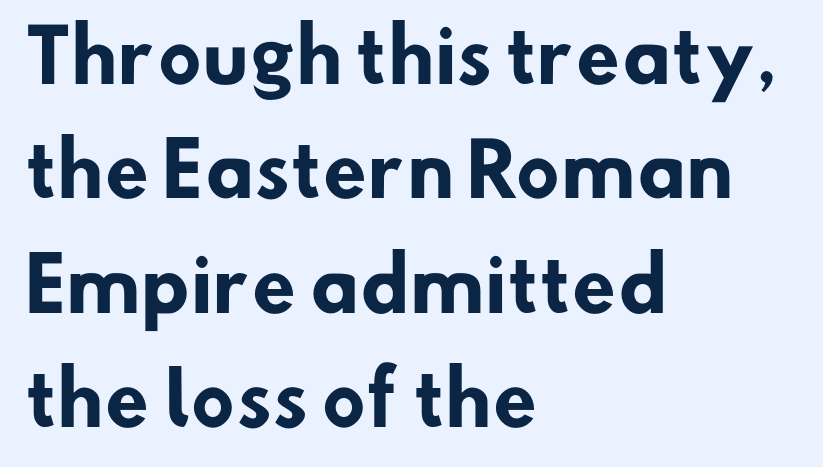
Stroke thickness is high; the sample reads as a true bold. Nobody drew a line under any word here. A typesetter would label this face a sans. Looks like regular typesetting: each glyph gets only the width it needs. Quick note: interline space is typical.
